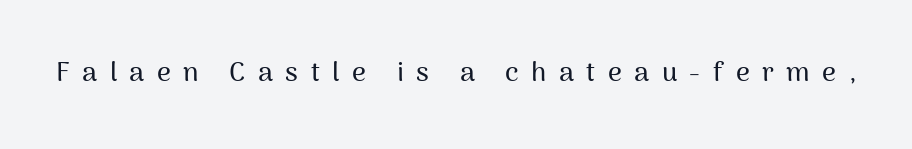
{"italic": "no", "underline": "no", "letter_spacing": "wide", "letter_spacing_em": 0.46, "glyph_px": 27}
